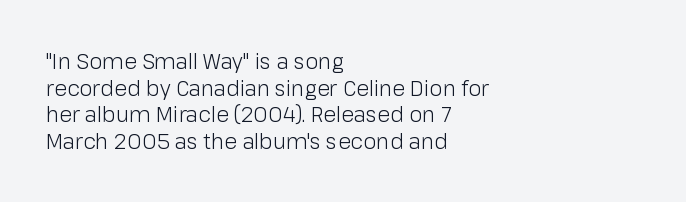
{"italic": "no", "bold": "no", "underline": "no", "align": "left", "line_spacing": "normal", "line_spacing_ratio": 1.27, "letter_spacing": "normal", "letter_spacing_em": 0.0, "glyph_px": 21}
